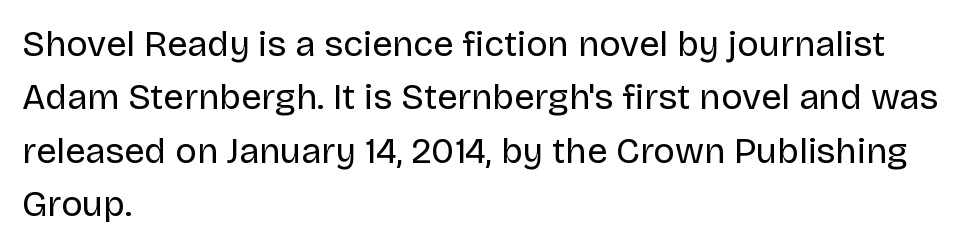
The image shows 36 px regular-weight sans-serif type, upright; set left-aligned, normal line spacing (1.48x), normal letter spacing, not underlined; low stroke contrast and a large x-height.
